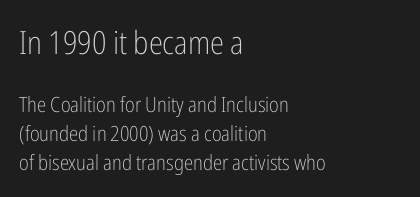
Q: Is the text bold? A: No.
Q: Is the text italic (slanted)? A: No, it is upright.
Q: Is the typeface a serif or a sans-serif typeface? A: Sans-serif.
Q: Is the text underlined? A: No.
Q: How is the paragraph aligned? A: Left-aligned.
Q: Is the spacing between letters normal or unusually wide? A: Normal.
Q: Is the spacing between lines tight, normal or loose? A: Normal.
Q: Which block of text is set in a larger size, the first (top) or the second (bottom)? A: The first (top) one.
Q: Width (condensed, normal, or wide)? A: Condensed.
Q: Stroke contrast? A: Low.
Q: x-height? A: Medium.
Q: Monospaced? A: No.
